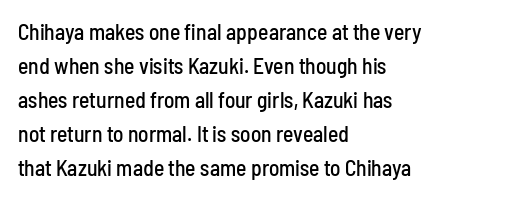
{"italic": "no", "underline": "no", "align": "left", "line_spacing": "normal", "line_spacing_ratio": 1.54, "letter_spacing": "normal", "letter_spacing_em": 0.0, "glyph_px": 22}
